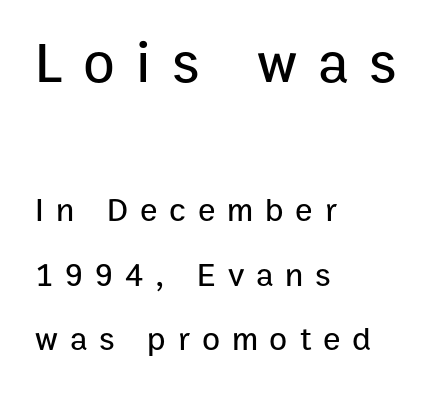
The image shows 58 px sans-serif type, upright; set left-aligned, loose line spacing (1.95x), unusually wide letter spacing (+0.36 em), not underlined; the first (top) block is 1.76x larger; low stroke contrast and a medium x-height.
